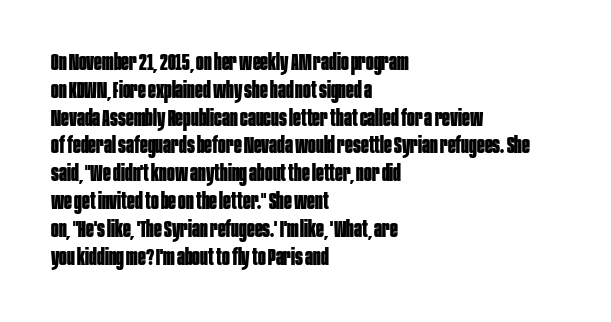
Q: Is the text bold? A: Yes.
Q: Is the text italic (slanted)? A: No, it is upright.
Q: Is the text underlined? A: No.
Q: How is the paragraph aligned? A: Left-aligned.
Q: Is the spacing between letters normal or unusually wide? A: Normal.
